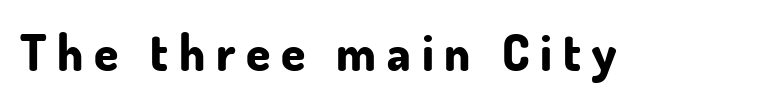
Nobody drew a line under any word here. There is plenty of visible air inserted between adjacent glyphs. Upright lettering throughout. These lines are composed in type without serifs. The passage shown is typed in a proportional face where columns would drift. Set as a true bold cut, around the 700 mark.
